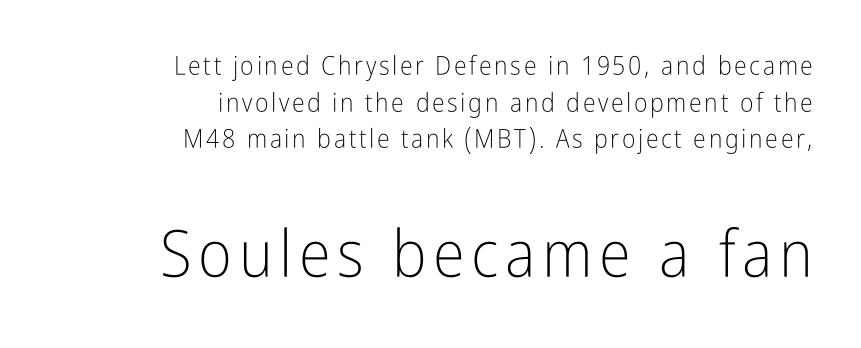
The image shows 65 px light, condensed sans-serif type, upright; set right-aligned, normal line spacing (1.41x), not underlined; the second (bottom) block is 2.5x larger; low stroke contrast and a medium x-height.
